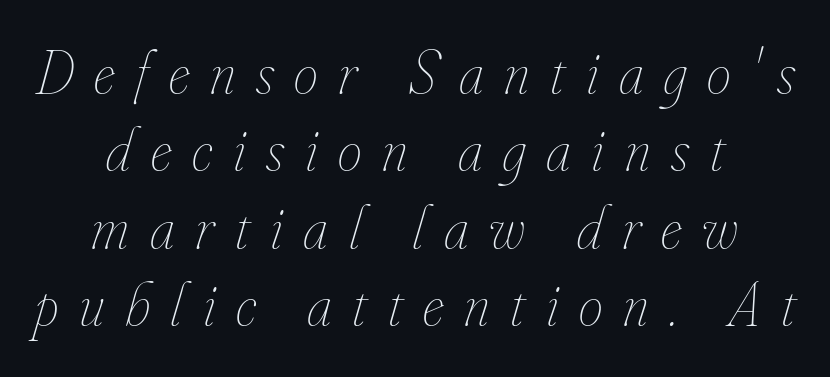
Stroke mass is kept to a normal reading level or below. The specimen reads as italic at a glance. You could not count columns in this text — the font is proportionally spaced. The zone under the glyphs is completely vacant.
